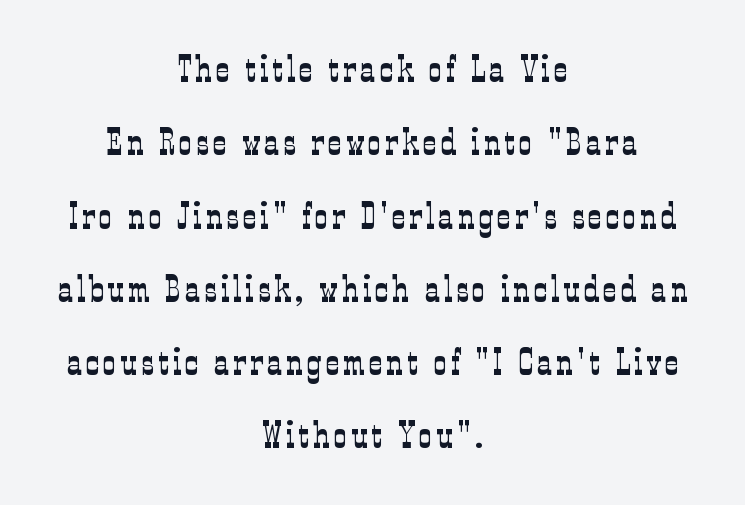
Letterform terminals end in serifs throughout the passage. Does the leading feel generous? Absolutely, it's lavish. In CSS terms this would be text-align: center. Varying glyph widths throughout — classic text-font behaviour.
